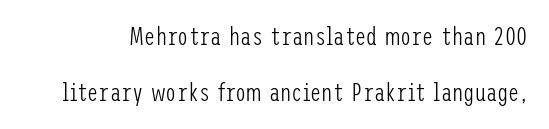
Vertically, the passage feels expansive, rows floating well apart. Letters rest on an invisible, unmarked baseline. Students, note that the glyphs here touch the page at normal intervals. Nope, not italic — everything's standing straight.
